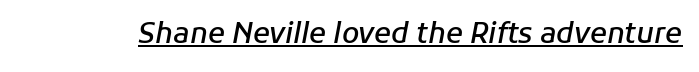
The image shows 28 px semibold type, italic (leaning right); set normal letter spacing, underlined; low stroke contrast and a medium x-height.
